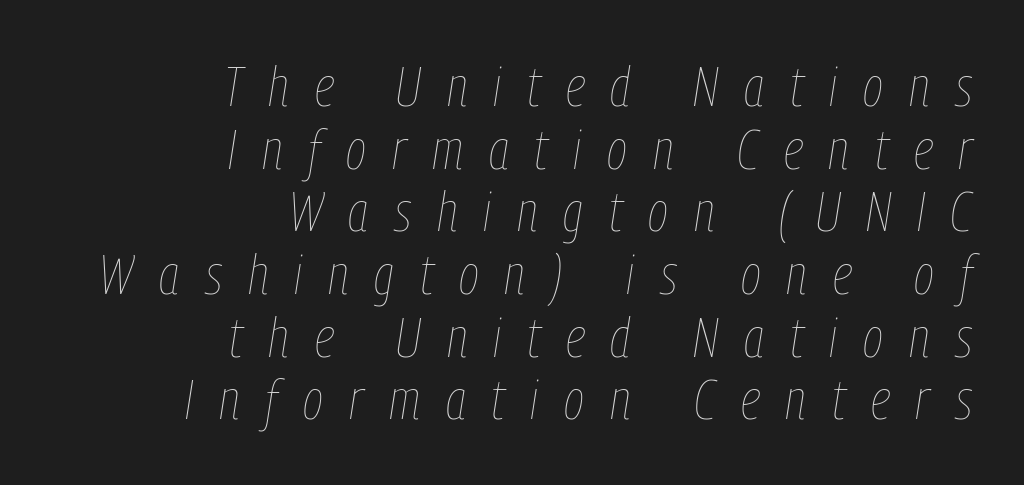
{"italic": "yes", "lean": "right", "slant_degrees": 9, "bold": "no", "weight": "thin", "width": "condensed", "stroke_contrast": "low", "x_height": "medium", "monospaced": "no", "underline": "no", "align": "right", "line_spacing": "tight", "line_spacing_ratio": 1.14, "letter_spacing": "wide", "letter_spacing_em": 0.47, "glyph_px": 55}
